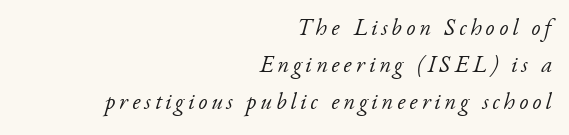
In terms of leading, this rendering sits right in the middle. Stem width sits at or under what a default text font uses. Casual observation: everything's shoved over to the right. Posture: slanted. Beneath every word, the page is bare.
